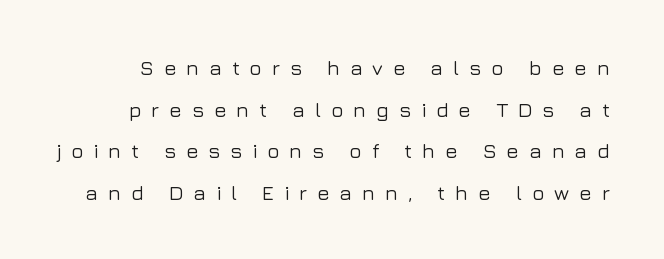
Q: Is the text italic (slanted)? A: No, it is upright.
Q: Is the text underlined? A: No.
Q: Is the spacing between letters normal or unusually wide? A: Unusually wide.
Q: Is the spacing between lines tight, normal or loose? A: Loose.
